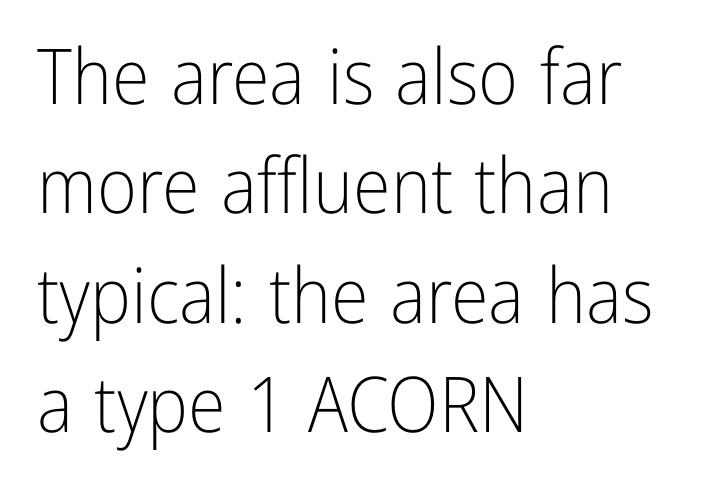
Q: Is the text bold? A: No.
Q: Is the text italic (slanted)? A: No, it is upright.
Q: Is the typeface a serif or a sans-serif typeface? A: Sans-serif.
Q: Is the text underlined? A: No.
Q: How is the paragraph aligned? A: Left-aligned.
Q: Is the spacing between letters normal or unusually wide? A: Normal.
Q: Is the spacing between lines tight, normal or loose? A: Normal.
Q: Width (condensed, normal, or wide)? A: Condensed.
Q: Stroke contrast? A: Low.
Q: x-height? A: Medium.
Q: Monospaced? A: No.
